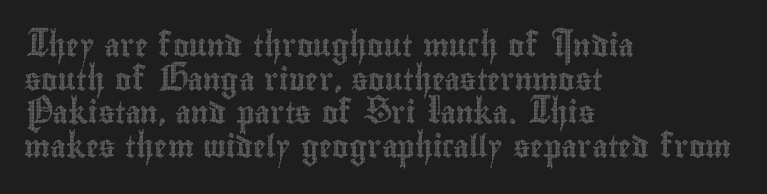
The image shows 22 px text type, upright; set left-aligned, normal line spacing (1.53x), normal letter spacing, not underlined.
